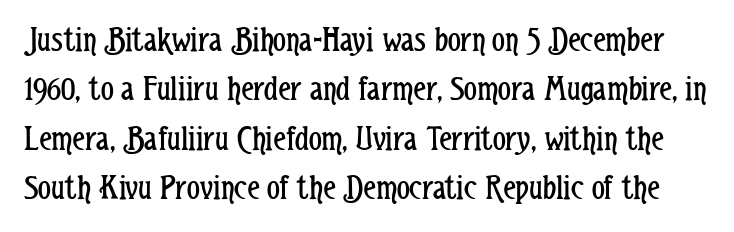
The image shows 36 px regular-weight, condensed sans-serif type, upright; set normal line spacing (1.37x), normal letter spacing, not underlined; low stroke contrast and a medium x-height.
